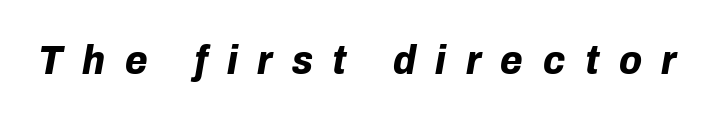
{"italic": "yes", "lean": "right", "slant_degrees": 10, "bold": "yes", "weight": "bold", "width": "normal", "stroke_contrast": "low", "x_height": "medium", "monospaced": "no", "underline": "no", "letter_spacing": "wide", "letter_spacing_em": 0.48, "glyph_px": 41}
